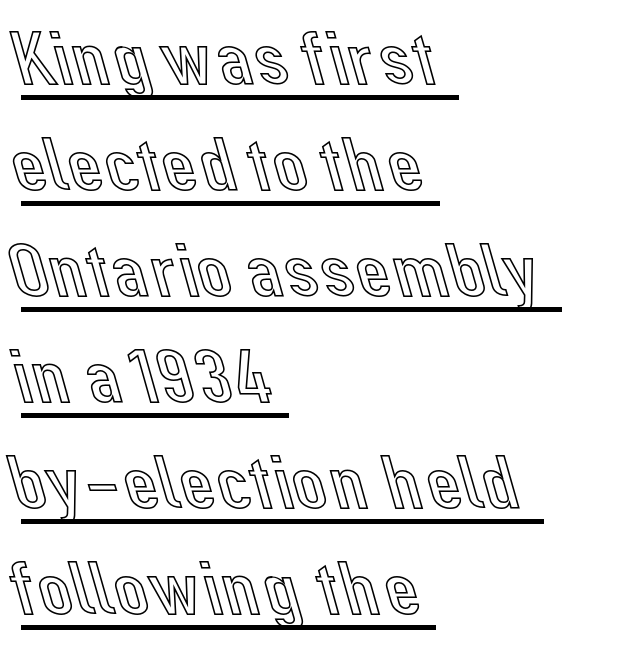
{"width": "normal", "x_height": "medium", "monospaced": "no", "underline": "yes", "align": "left", "line_spacing": "normal", "line_spacing_ratio": 1.36, "letter_spacing": "normal", "letter_spacing_em": 0.0, "glyph_px": 78}
